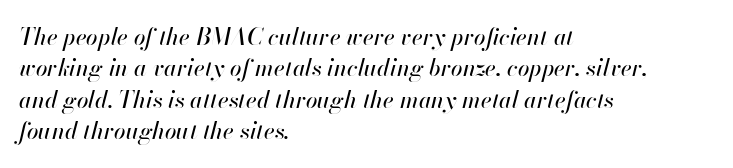
{"italic": "yes", "lean": "right", "slant_degrees": 13, "underline": "no", "align": "left", "line_spacing": "normal", "line_spacing_ratio": 1.36, "letter_spacing": "normal", "letter_spacing_em": 0.0, "glyph_px": 23}
